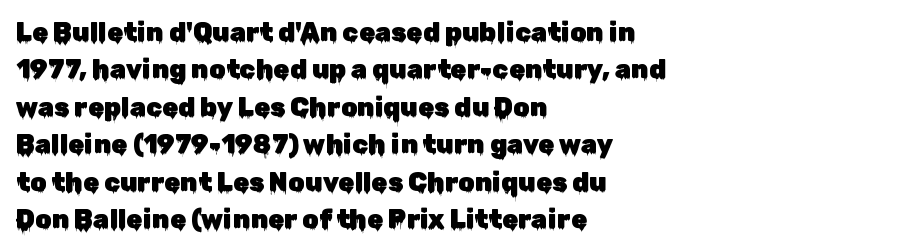
The image shows 26 px text type, upright; set left-aligned, normal line spacing (1.44x), normal letter spacing, not underlined.
